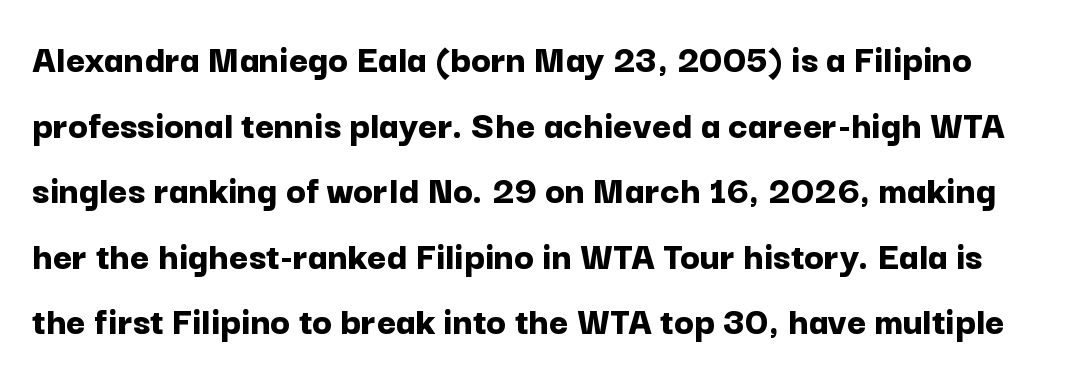
The image shows 41 px bold sans-serif type, upright; set normal line spacing (1.6x), normal letter spacing, not underlined; low stroke contrast and a medium x-height.
